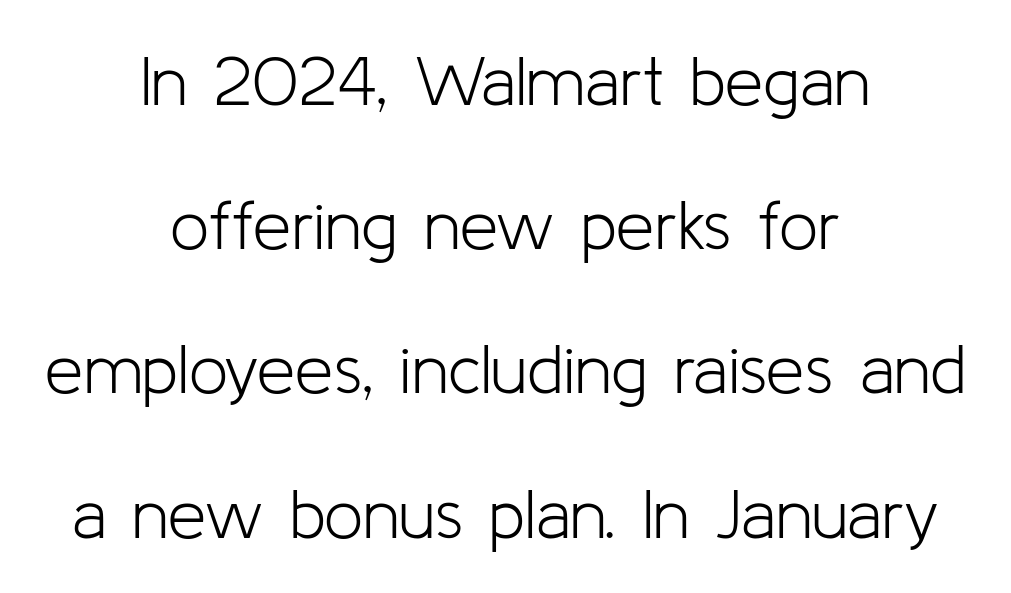
The image shows 69 px light sans-serif type, upright; set centered, loose line spacing (2.09x), normal letter spacing, not underlined; low stroke contrast and a medium x-height.
